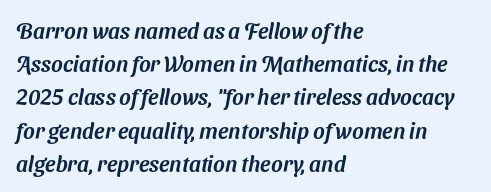
The image shows 22 px text type; set left-aligned, normal line spacing (1.51x), normal letter spacing, not underlined.
